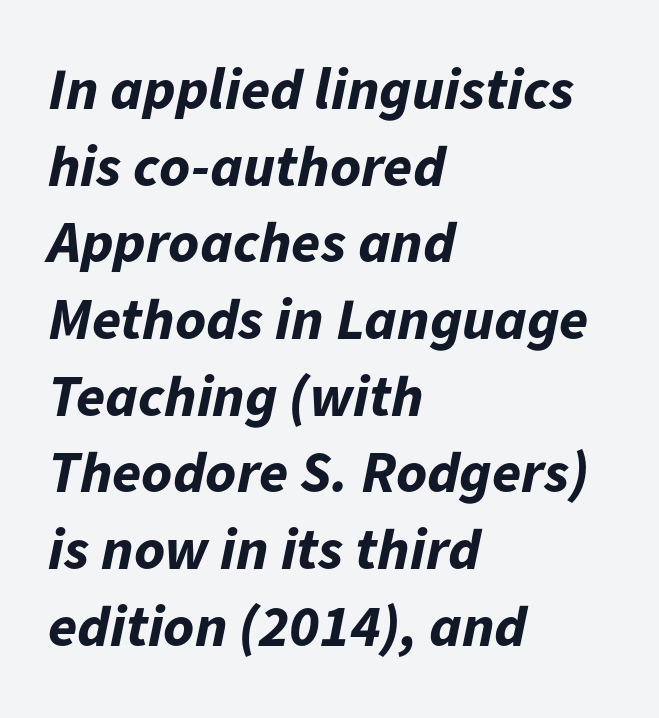
{"italic": "yes", "lean": "right", "slant_degrees": 11, "bold": "yes", "weight": "bold", "width": "normal", "stroke_contrast": "low", "x_height": "medium", "monospaced": "no", "underline": "no", "align": "left", "line_spacing": "normal", "line_spacing_ratio": 1.3, "letter_spacing": "normal", "letter_spacing_em": 0.0, "glyph_px": 59}
